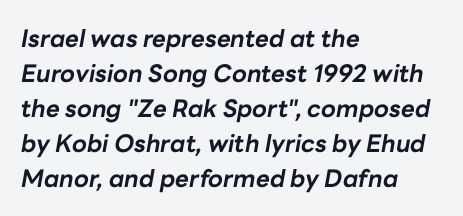
Q: Is the text bold? A: Yes.
Q: Is the text italic (slanted)? A: Yes, it leans right by about 10 degrees.
Q: Is the text underlined? A: No.
Q: How is the paragraph aligned? A: Left-aligned.
Q: Is the spacing between letters normal or unusually wide? A: Normal.
Q: Is the spacing between lines tight, normal or loose? A: Normal.
